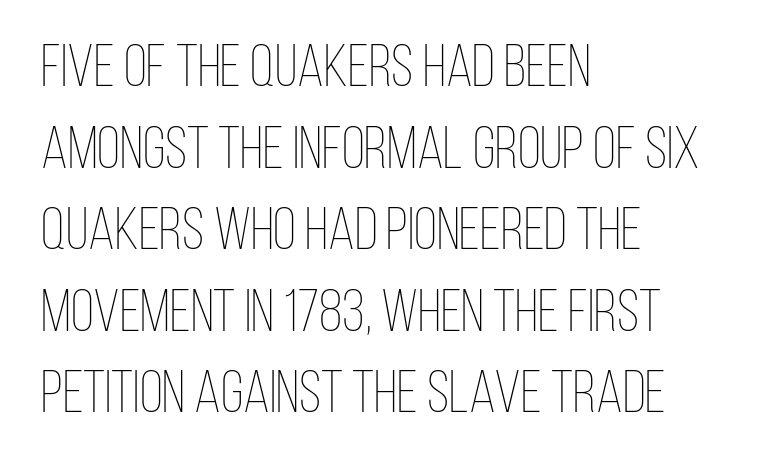
{"italic": "no", "bold": "no", "weight": "thin", "width": "condensed", "stroke_contrast": "low", "x_height": "large", "monospaced": "no", "underline": "no", "align": "left", "line_spacing": "normal", "line_spacing_ratio": 1.36, "letter_spacing": "normal", "letter_spacing_em": 0.0, "glyph_px": 60}
